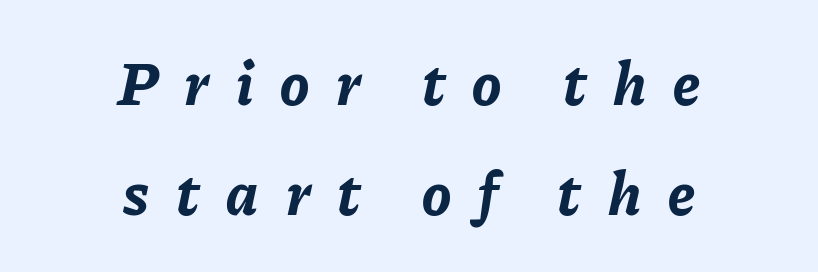
{"italic": "yes", "lean": "right", "slant_degrees": 11, "bold": "yes", "weight": "bold", "width": "normal", "stroke_contrast": "low", "x_height": "medium", "monospaced": "no", "underline": "no", "align": "center", "line_spacing_ratio": 1.81, "letter_spacing": "wide", "letter_spacing_em": 0.44, "glyph_px": 61}
